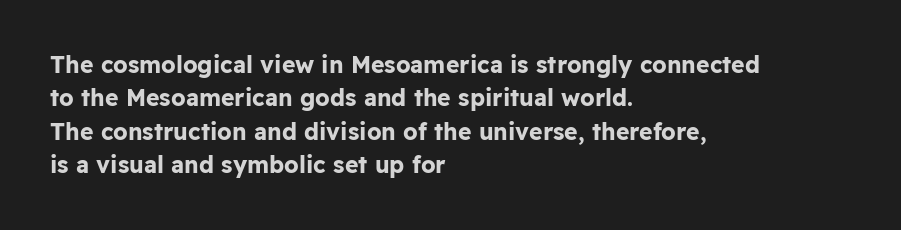
The image shows 23 px bold type, upright; set left-aligned, normal line spacing (1.45x), normal letter spacing, not underlined.
